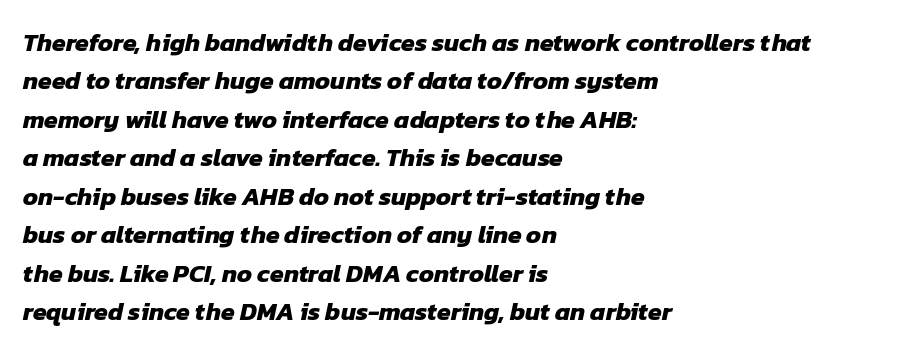
Q: Is the text bold? A: Yes.
Q: Is the text underlined? A: No.
Q: How is the paragraph aligned? A: Left-aligned.
Q: Is the spacing between letters normal or unusually wide? A: Normal.
Q: Is the spacing between lines tight, normal or loose? A: Normal.
